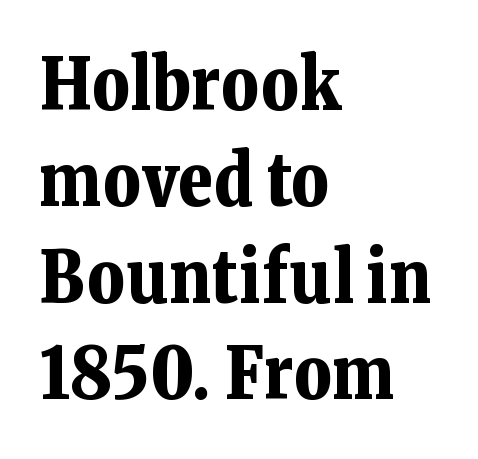
Q: Is the text bold? A: Yes.
Q: Is the text italic (slanted)? A: No, it is upright.
Q: Is the typeface a serif or a sans-serif typeface? A: Serif.
Q: Is the text underlined? A: No.
Q: How is the paragraph aligned? A: Left-aligned.
Q: Is the spacing between letters normal or unusually wide? A: Normal.
Q: Is the spacing between lines tight, normal or loose? A: Normal.
Q: Width (condensed, normal, or wide)? A: Normal.
Q: Stroke contrast? A: Low.
Q: x-height? A: Medium.
Q: Monospaced? A: No.
